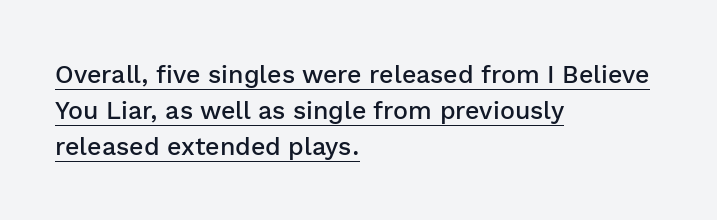
Q: Is the text bold? A: Semi-bold.
Q: Is the text italic (slanted)? A: No, it is upright.
Q: Is the text underlined? A: Yes.
Q: How is the paragraph aligned? A: Left-aligned.
Q: Is the spacing between letters normal or unusually wide? A: Normal.
Q: Is the spacing between lines tight, normal or loose? A: Normal.
